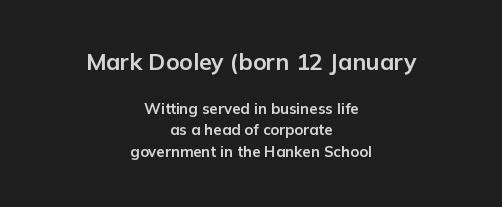
Q: Is the text bold? A: Yes.
Q: Is the text italic (slanted)? A: No, it is upright.
Q: Is the text underlined? A: No.
Q: How is the paragraph aligned? A: Centered.
Q: Is the spacing between letters normal or unusually wide? A: Normal.
Q: Is the spacing between lines tight, normal or loose? A: Normal.
Q: Which block of text is set in a larger size, the first (top) or the second (bottom)? A: The first (top) one.
